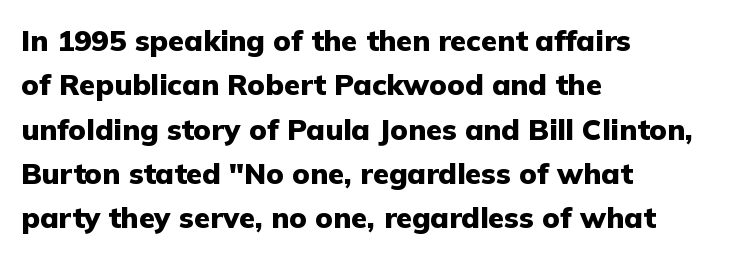
The image shows 29 px heavy sans-serif type, upright; set left-aligned, normal line spacing (1.53x), normal letter spacing, not underlined; low stroke contrast and a medium x-height.
